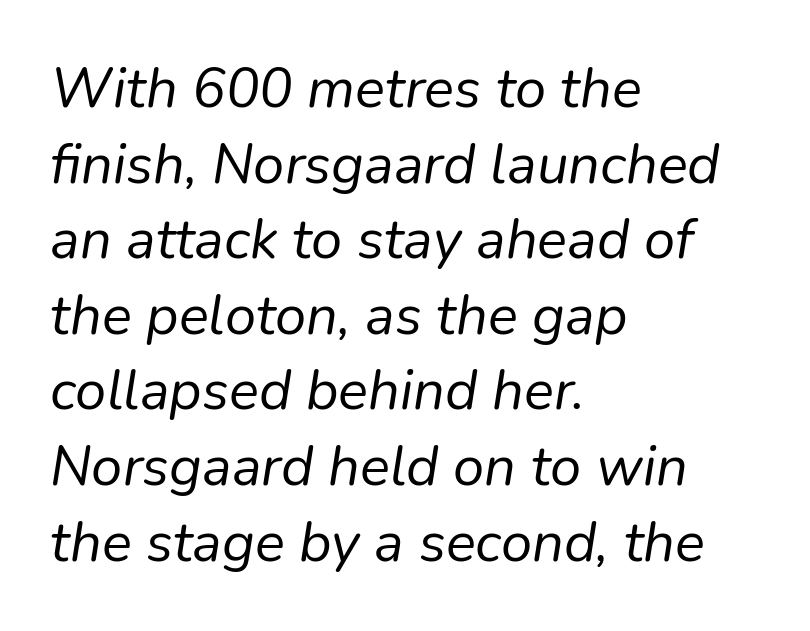
Q: Is the text bold? A: No.
Q: Is the text italic (slanted)? A: Yes, it leans right by about 9 degrees.
Q: Is the text underlined? A: No.
Q: How is the paragraph aligned? A: Left-aligned.
Q: Is the spacing between letters normal or unusually wide? A: Normal.
Q: Is the spacing between lines tight, normal or loose? A: Normal.
Q: Width (condensed, normal, or wide)? A: Normal.
Q: Stroke contrast? A: Low.
Q: x-height? A: Medium.
Q: Monospaced? A: No.
